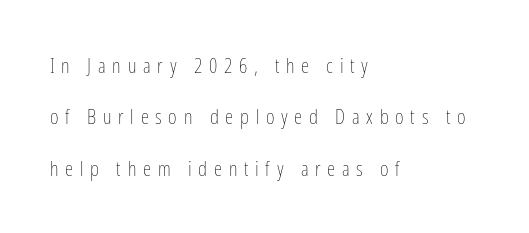
Posture: straight, roman, zero tilt. The letterforms sit at book weight or below. Reading down the column, the eye jumps a long way to each next line. Line starts are locked; line ends wander. Underlining? Definitely not there.
